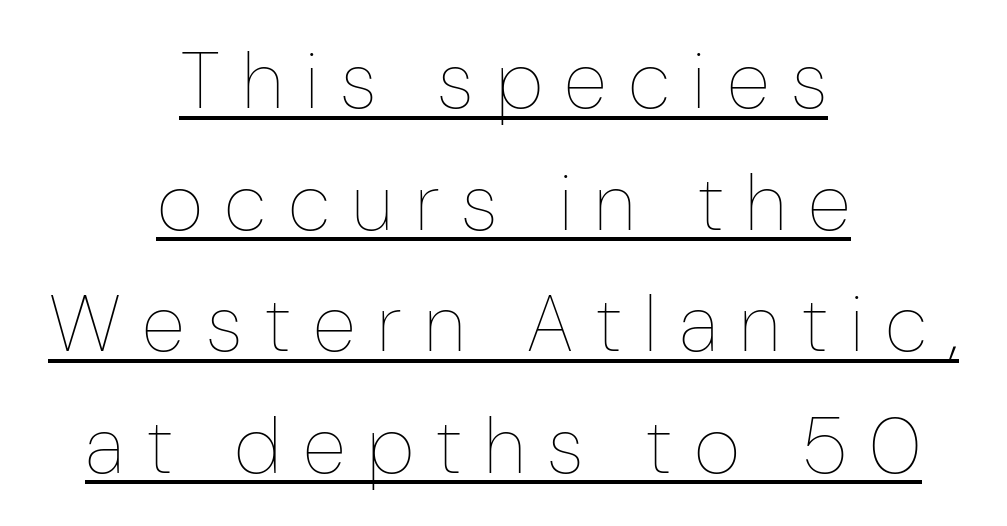
Inter-character spacing is expanded well beyond the font's built-in metrics. Stem width sits at or under what a default text font uses. Casual observation: everything's sitting right in the middle. You could not count columns in this text — the font is proportionally spaced. Italic: no, the glyphs are upright roman.
